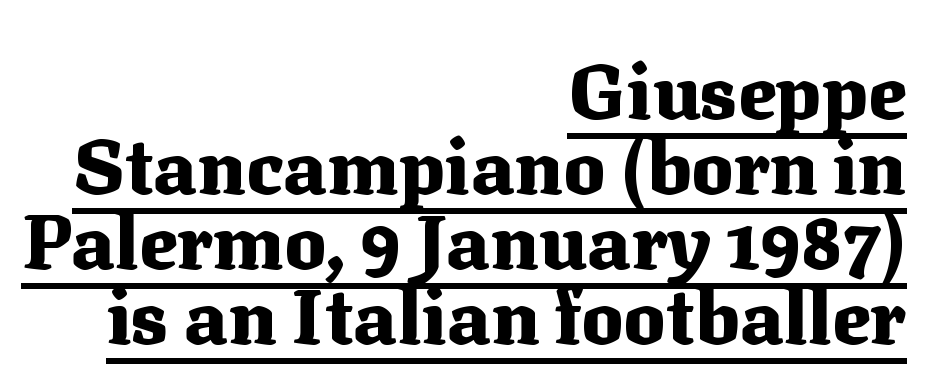
The image shows 78 px heavy serif type, upright; set right-aligned, tight line spacing (0.96x), normal letter spacing, underlined; medium stroke contrast and a medium x-height.
